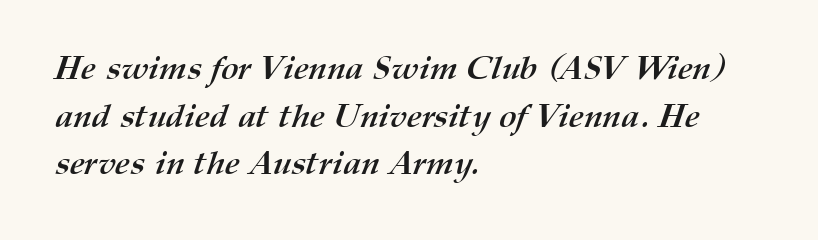
The image shows 33 px semibold type; set left-aligned, normal line spacing (1.44x), normal letter spacing, not underlined; medium stroke contrast and a medium x-height.
